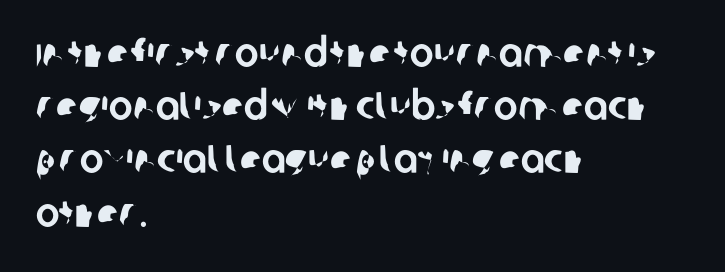
Q: Is the typeface a serif or a sans-serif typeface? A: Sans-serif.
Q: Is the text underlined? A: No.
Q: How is the paragraph aligned? A: Left-aligned.
Q: Is the spacing between letters normal or unusually wide? A: Normal.
Q: Is the spacing between lines tight, normal or loose? A: Normal.
Q: Width (condensed, normal, or wide)? A: Normal.
Q: Stroke contrast? A: Low.
Q: x-height? A: Large.
Q: Monospaced? A: No.
